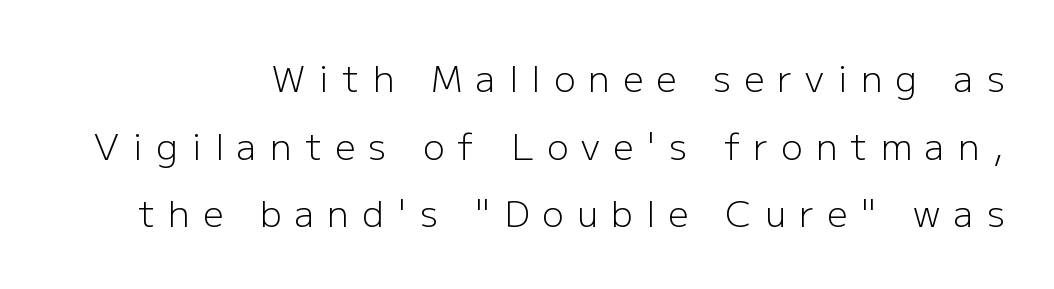
This reads as an unemphasized weight, regular at the heaviest. Is the letter spacing exaggerated? Yes — the characters are pushed far apart. Upright lettering throughout. Check the space under the baseline: it is left empty. The passage shown is typed in a proportional face where columns would drift. These lines are composed in type without serifs.
